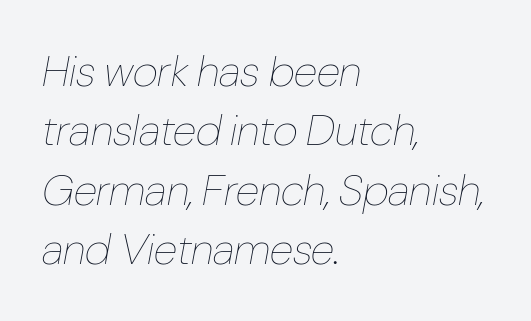
Q: Is the text bold? A: No.
Q: Is the text italic (slanted)? A: Yes, it leans right by about 10 degrees.
Q: Is the text underlined? A: No.
Q: How is the paragraph aligned? A: Left-aligned.
Q: Is the spacing between letters normal or unusually wide? A: Normal.
Q: Is the spacing between lines tight, normal or loose? A: Normal.
Q: Width (condensed, normal, or wide)? A: Condensed.
Q: Stroke contrast? A: Low.
Q: x-height? A: Medium.
Q: Monospaced? A: No.
